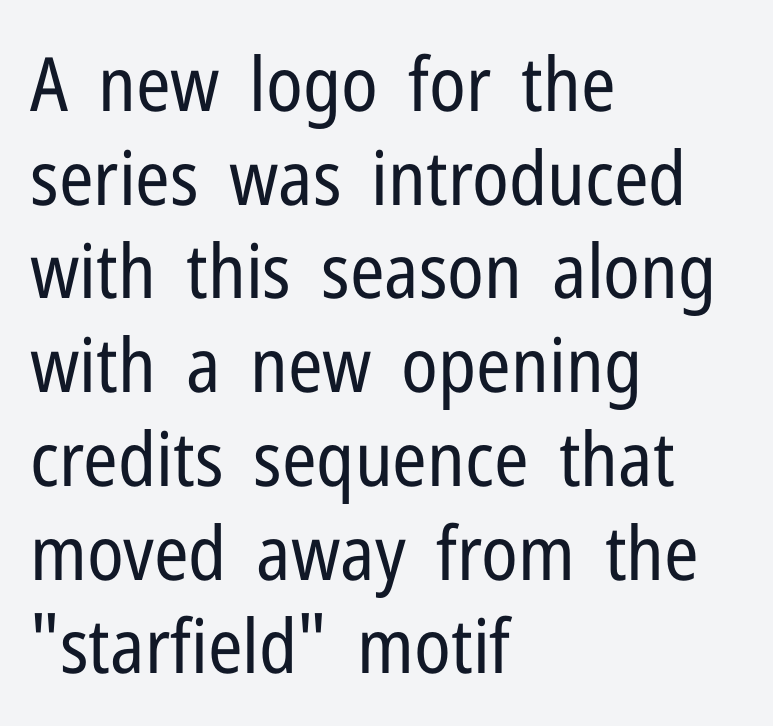
{"serif": "no", "italic": "no", "bold": "no", "weight": "regular", "width": "condensed", "stroke_contrast": "low", "x_height": "medium", "monospaced": "no", "underline": "no", "align": "left", "line_spacing": "normal", "line_spacing_ratio": 1.25, "letter_spacing": "normal", "letter_spacing_em": 0.0, "glyph_px": 75}
